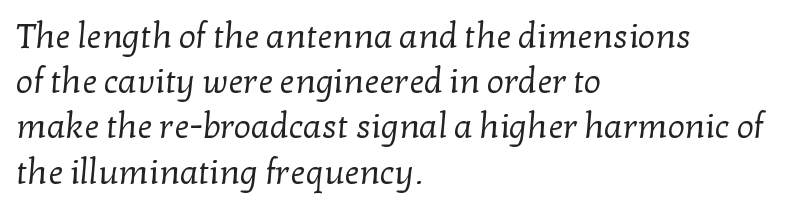
The words here are not underlined. The typeface has the unassuming heft of standard copy or less. Where is the straight margin? On the left. The letters sit at their default tracking, neither squeezed nor spread. Little horizontal feet cap the strokes, marking this as serif type.
